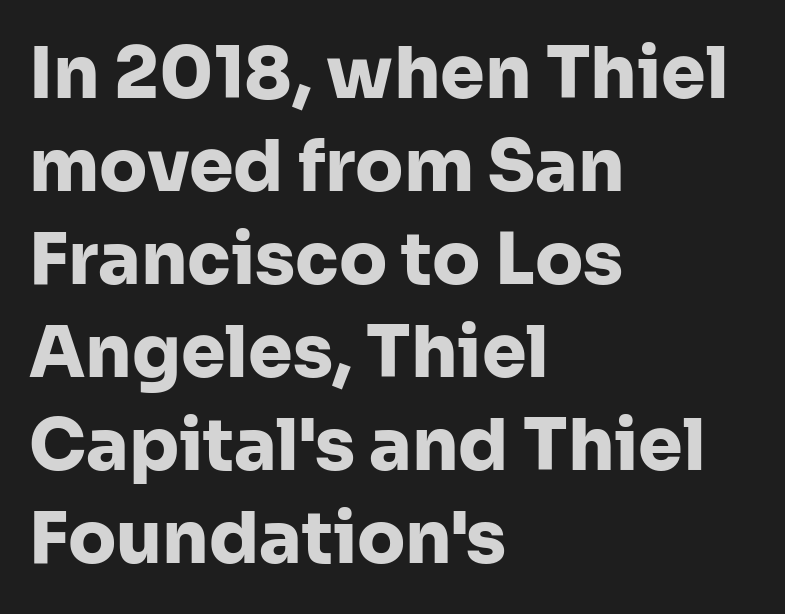
Q: Is the text bold? A: Yes.
Q: Is the text italic (slanted)? A: No, it is upright.
Q: Is the typeface a serif or a sans-serif typeface? A: Sans-serif.
Q: Is the text underlined? A: No.
Q: How is the paragraph aligned? A: Left-aligned.
Q: Is the spacing between letters normal or unusually wide? A: Normal.
Q: Is the spacing between lines tight, normal or loose? A: Normal.
Q: Width (condensed, normal, or wide)? A: Normal.
Q: Stroke contrast? A: Low.
Q: x-height? A: Medium.
Q: Monospaced? A: No.
